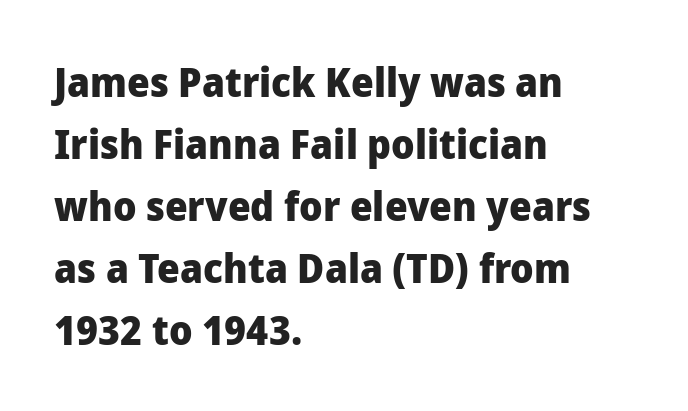
Compared with typical body copy, the letter spacing here is the same. Characters remain perfectly vertical along every line. If you drew a ruler down the left edge, every line would touch it. Underline: absent. Typographically, this falls in the sans-serif category. The passage shown is emphatically bold.
